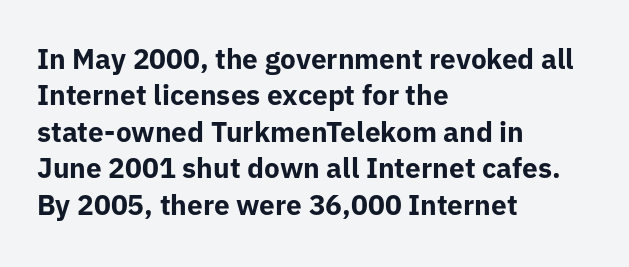
{"serif": "no", "italic": "no", "bold": "yes", "weight": "bold", "width": "normal", "stroke_contrast": "low", "x_height": "medium", "monospaced": "no", "underline": "no", "align": "left", "line_spacing": "normal", "line_spacing_ratio": 1.3, "letter_spacing": "normal", "letter_spacing_em": 0.0, "glyph_px": 28}
